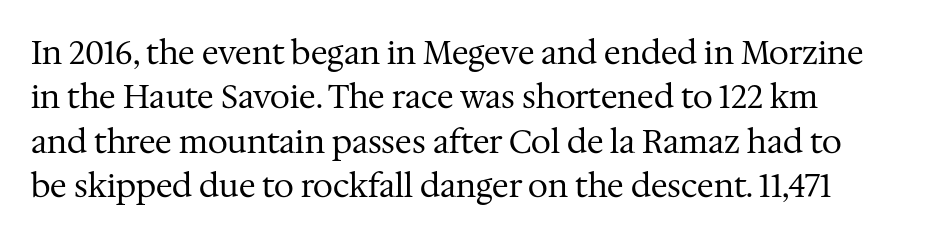
Q: Is the text bold? A: No.
Q: Is the text italic (slanted)? A: No, it is upright.
Q: Is the typeface a serif or a sans-serif typeface? A: Serif.
Q: Is the text underlined? A: No.
Q: How is the paragraph aligned? A: Left-aligned.
Q: Is the spacing between letters normal or unusually wide? A: Normal.
Q: Is the spacing between lines tight, normal or loose? A: Normal.
Q: Width (condensed, normal, or wide)? A: Normal.
Q: Stroke contrast? A: Medium.
Q: x-height? A: Medium.
Q: Monospaced? A: No.
